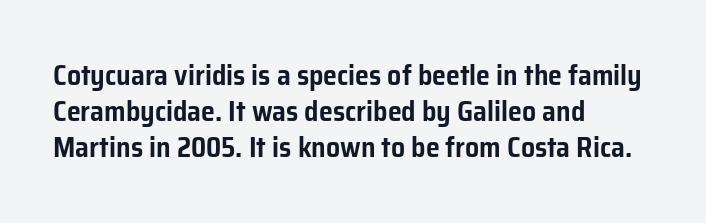
{"serif": "no", "italic": "no", "width": "normal", "stroke_contrast": "low", "x_height": "medium", "monospaced": "no", "underline": "no", "align": "left", "line_spacing": "normal", "line_spacing_ratio": 1.28, "letter_spacing": "normal", "letter_spacing_em": 0.0, "glyph_px": 28}
